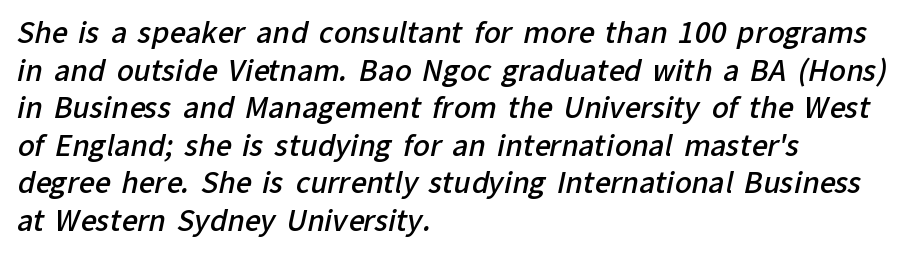
Q: Is the text bold? A: Semi-bold.
Q: Is the typeface a serif or a sans-serif typeface? A: Sans-serif.
Q: Is the text underlined? A: No.
Q: How is the paragraph aligned? A: Left-aligned.
Q: Is the spacing between letters normal or unusually wide? A: Normal.
Q: Is the spacing between lines tight, normal or loose? A: Normal.
Q: Width (condensed, normal, or wide)? A: Normal.
Q: Stroke contrast? A: Low.
Q: x-height? A: Medium.
Q: Monospaced? A: No.
